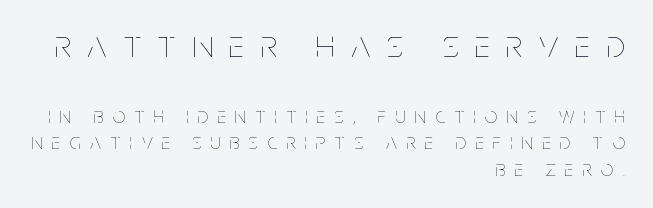
{"italic": "no", "bold": "no", "weight": "thin", "width": "condensed", "stroke_contrast": "low", "x_height": "large", "monospaced": "no", "underline": "no", "align": "right", "line_spacing_ratio": 1.2, "letter_spacing": "wide", "letter_spacing_em": 0.43, "larger_block": "first", "size_ratio": 1.77, "glyph_px": 39}
